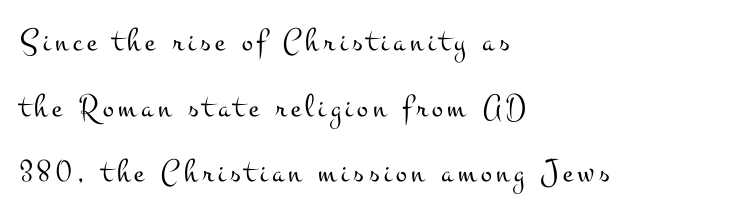
The image shows 33 px light, wide type; set left-aligned, loose line spacing (1.99x), not underlined; medium stroke contrast and a small x-height.
